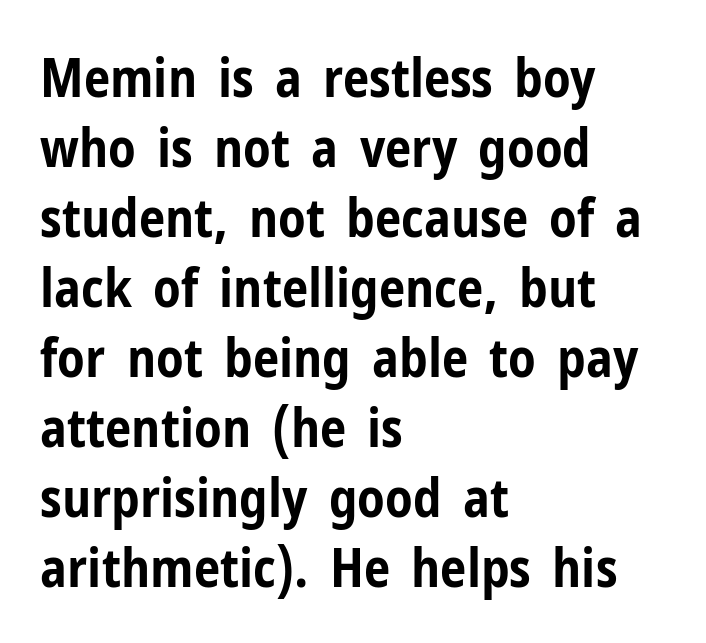
{"serif": "no", "italic": "no", "bold": "yes", "weight": "bold", "width": "condensed", "stroke_contrast": "low", "x_height": "medium", "monospaced": "no", "underline": "no", "align": "left", "line_spacing": "normal", "line_spacing_ratio": 1.32, "letter_spacing": "normal", "letter_spacing_em": 0.0, "glyph_px": 53}
